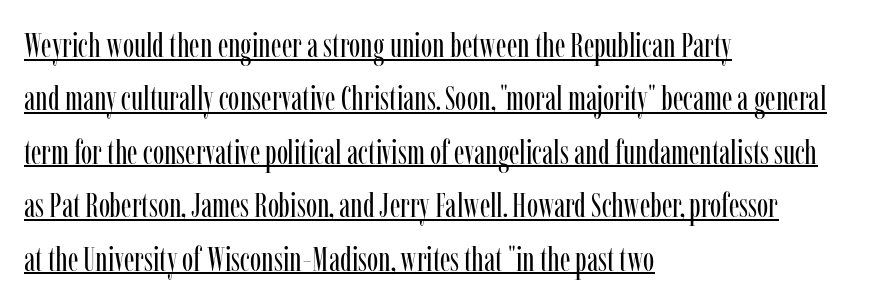
{"serif": "yes", "italic": "no", "bold": "no", "weight": "regular", "width": "condensed", "stroke_contrast": "low", "x_height": "medium", "monospaced": "no", "underline": "yes", "align": "left", "line_spacing": "normal", "line_spacing_ratio": 1.57, "letter_spacing": "normal", "letter_spacing_em": 0.0, "glyph_px": 34}
